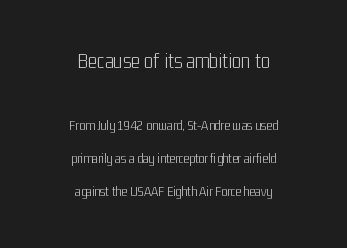
{"italic": "no", "bold": "no", "underline": "no", "align": "center", "line_spacing": "loose", "line_spacing_ratio": 2.35, "letter_spacing": "normal", "letter_spacing_em": 0.0, "larger_block": "first", "size_ratio": 1.57, "glyph_px": 22}
